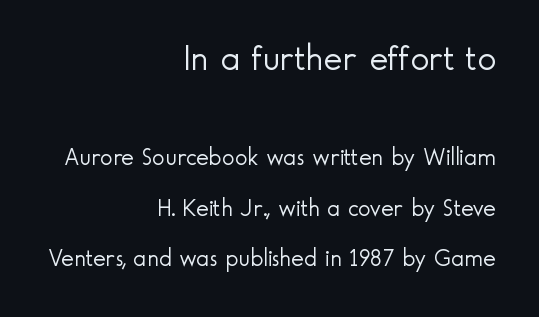
Is this a heavy cut? Hardly; it is regular or lighter. Tracking here is standard; glyphs follow each other at the usual distance. Nope, not italic — everything's standing straight. These lines are composed in type without serifs. Honestly, there is no underline to notice here at all. A typesetter would call this proportional, since set widths differ per character.
